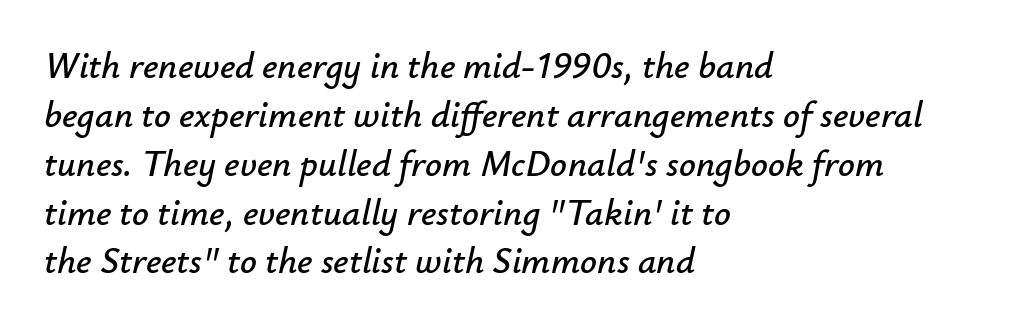
{"italic": "yes", "lean": "right", "slant_degrees": 12, "width": "normal", "stroke_contrast": "low", "x_height": "small", "monospaced": "no", "underline": "no", "align": "left", "line_spacing": "normal", "line_spacing_ratio": 1.32, "letter_spacing": "normal", "letter_spacing_em": 0.0, "glyph_px": 37}
